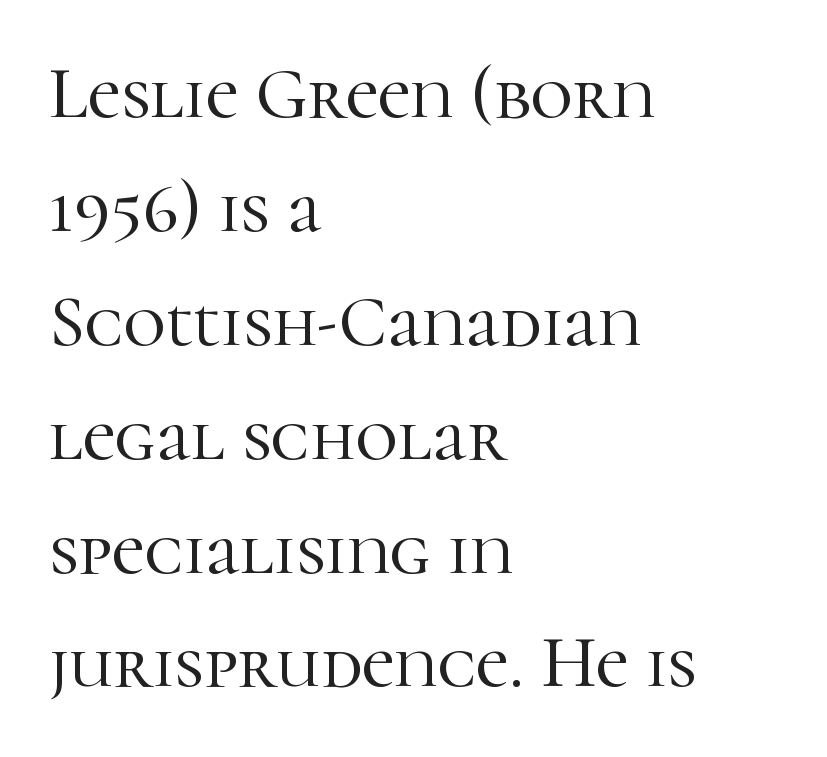
{"serif": "yes", "italic": "no", "width": "normal", "stroke_contrast": "high", "x_height": "medium", "monospaced": "no", "underline": "no", "align": "left", "line_spacing": "normal", "line_spacing_ratio": 1.56, "letter_spacing": "normal", "letter_spacing_em": 0.0, "glyph_px": 73}
